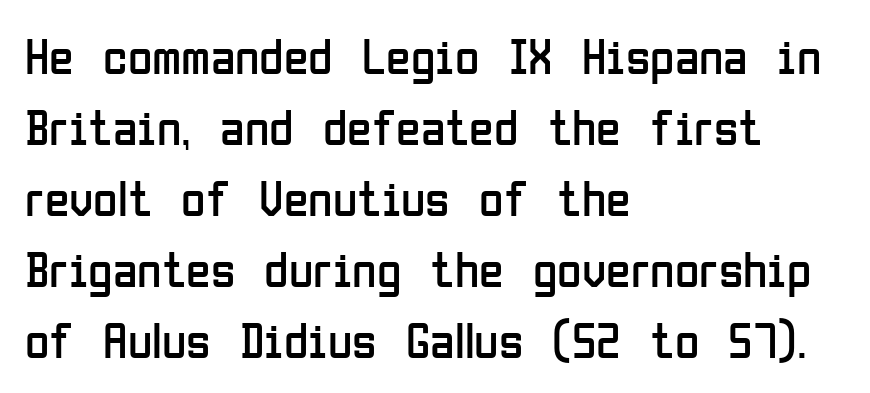
A normal amount of white space separates one row of letters from the next. The font family rendered here belongs to the sans-serif group. When letters stand straight like this, we call the style roman or upright. On a weight scale, this lands at 450 or below.
